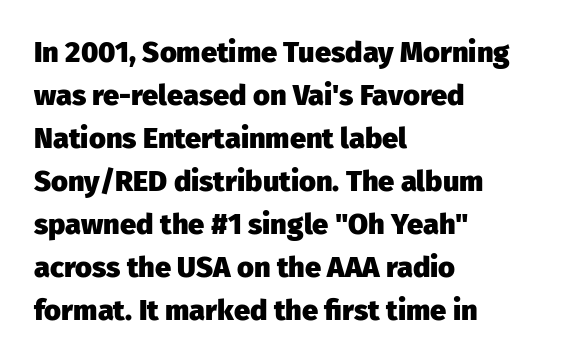
The image shows 29 px heavy sans-serif type, upright; set left-aligned, normal line spacing (1.48x), normal letter spacing, not underlined; low stroke contrast and a medium x-height.
